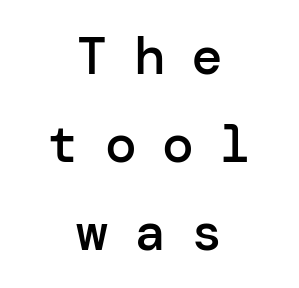
Unlike a traditional serif, this face leaves its strokes unadorned. Here the glyphs are tracked loosely, breaking word shapes into spaced letters. Every character sits straight up, as roman type does. Is there much room between lines? A standard amount, neither cramped nor airy.
